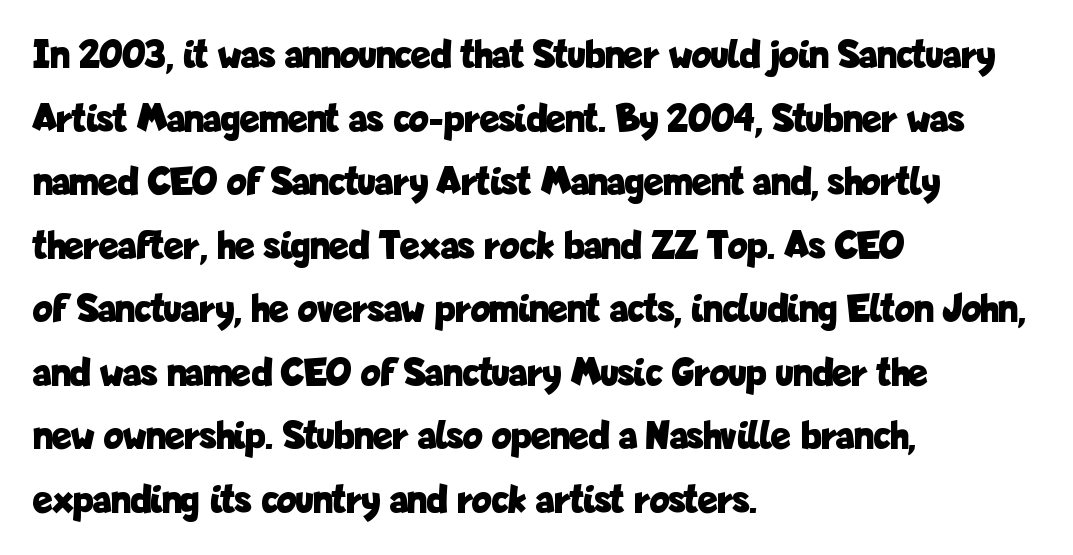
The glyphs are unaccompanied by any horizontal stroke below them. I'd call this a sans setting — the letters go barefoot. Does extra space separate the letters? No, they use regular spacing. Ordinary non-slanted type is in use.
